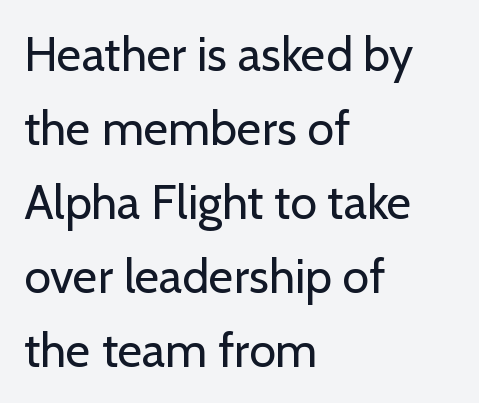
The image shows 48 px regular-weight sans-serif type, upright; set left-aligned, normal line spacing (1.54x), normal letter spacing, not underlined; low stroke contrast and a medium x-height.
